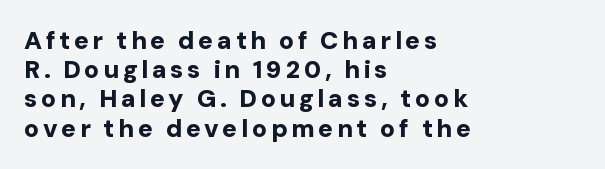
{"italic": "no", "bold": "yes", "underline": "no", "align": "left", "line_spacing_ratio": 1.17, "glyph_px": 25}
